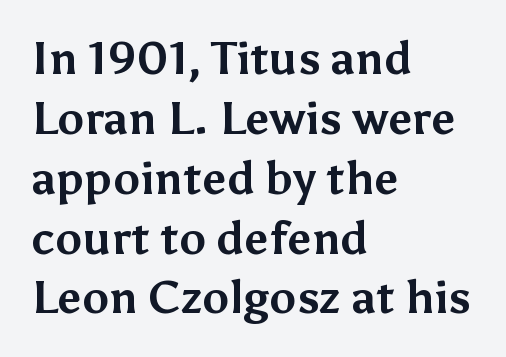
{"serif": "no", "italic": "no", "bold": "yes", "weight": "bold", "width": "normal", "stroke_contrast": "medium", "x_height": "medium", "monospaced": "no", "underline": "no", "align": "left", "line_spacing": "normal", "line_spacing_ratio": 1.33, "letter_spacing": "normal", "letter_spacing_em": 0.0, "glyph_px": 45}
